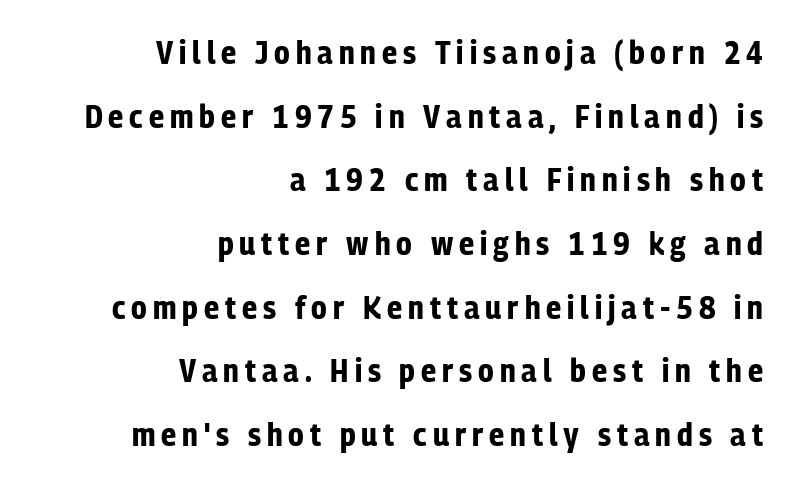
The image shows 33 px bold, condensed sans-serif type, upright; set right-aligned, loose line spacing (1.93x), not underlined; low stroke contrast and a medium x-height.
